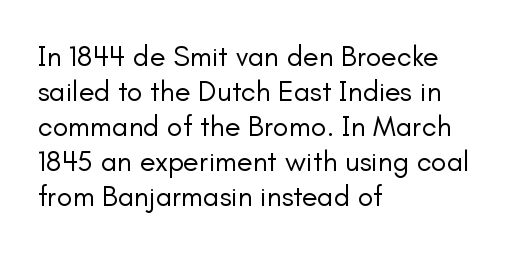
The letters stand straight up with perfectly vertical stems. Stroke mass is kept to a normal reading level or below. Regarding serifs, this sample does without them. These lines are rendered in a variable-pitch font. Words appear dense and cohesive because spacing is normal. The words here are not underlined.
